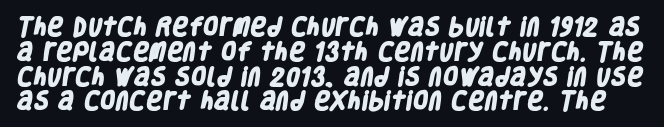
In terms of weight, the rendering is a true, heavy bold. Tracking value appears to be zero — textbook default spacing. Plain, unruled lines of type.
